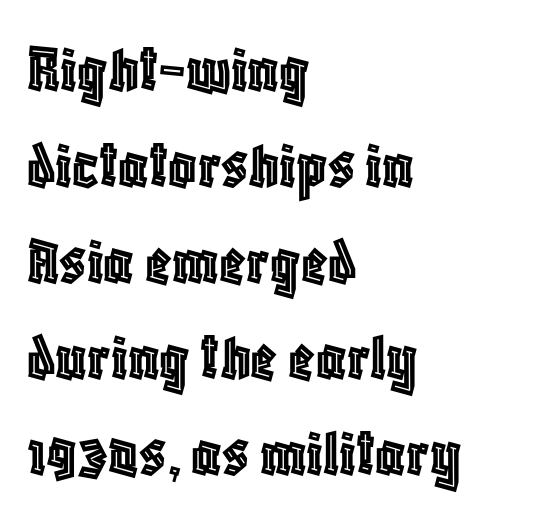
Glyph-to-glyph distance matches everyday printed text. Ascenders rise straight up at ninety degrees. Here the designer chose a conventional face with non-uniform glyph widths. The text block is weighted toward the left margin, trailing off unevenly rightward. Descenders are the only things crossing below the line. Evenly set lines give the paragraph a standard silhouette.
